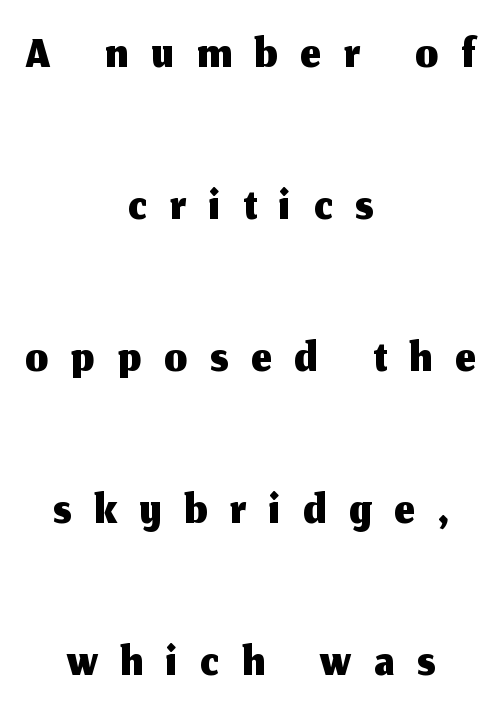
{"serif": "no", "italic": "no", "width": "normal", "stroke_contrast": "medium", "x_height": "medium", "monospaced": "no", "underline": "no", "align": "center", "line_spacing": "loose", "line_spacing_ratio": 2.11, "letter_spacing": "wide", "letter_spacing_em": 0.32, "glyph_px": 72}
